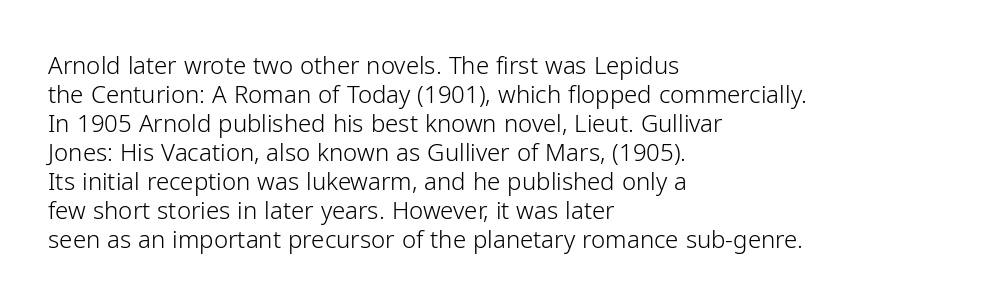
The strokes carry an ordinary text weight at most. Default kerning and tracking; the words read as compact shapes. The gap between lines stays unmarked. Does the lettering tilt? It doesn't — this is upright.
